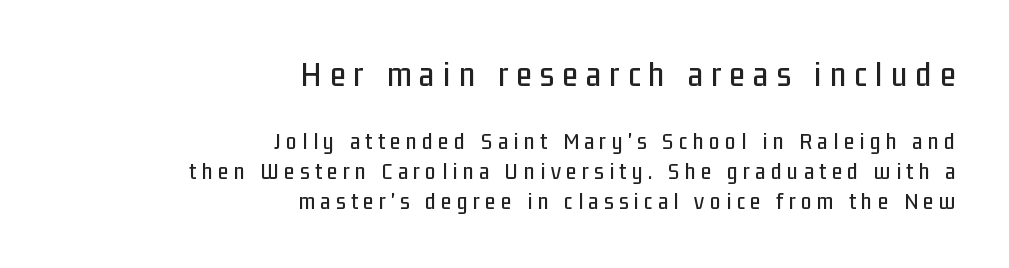
The image shows 36 px condensed sans-serif type, upright; set right-aligned, line spacing 1.24x, unusually wide letter spacing (+0.23 em), not underlined; the first (top) block is 1.5x larger; low stroke contrast and a medium x-height.
